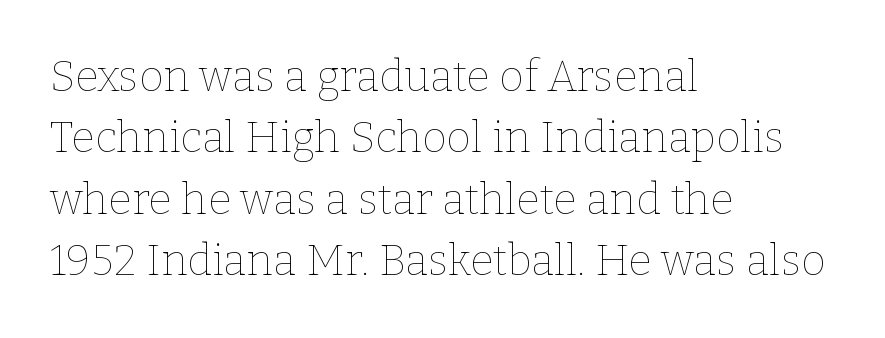
Q: Is the text bold? A: No.
Q: Is the text italic (slanted)? A: No, it is upright.
Q: Is the text underlined? A: No.
Q: How is the paragraph aligned? A: Left-aligned.
Q: Is the spacing between letters normal or unusually wide? A: Normal.
Q: Is the spacing between lines tight, normal or loose? A: Normal.
Q: Width (condensed, normal, or wide)? A: Normal.
Q: Stroke contrast? A: Low.
Q: x-height? A: Medium.
Q: Monospaced? A: No.
